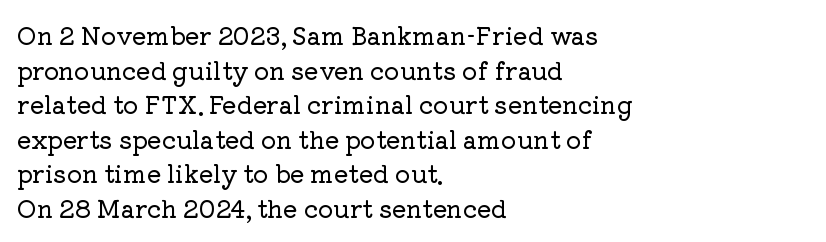
Q: Is the text italic (slanted)? A: No, it is upright.
Q: Is the text underlined? A: No.
Q: How is the paragraph aligned? A: Left-aligned.
Q: Is the spacing between letters normal or unusually wide? A: Normal.
Q: Is the spacing between lines tight, normal or loose? A: Normal.
